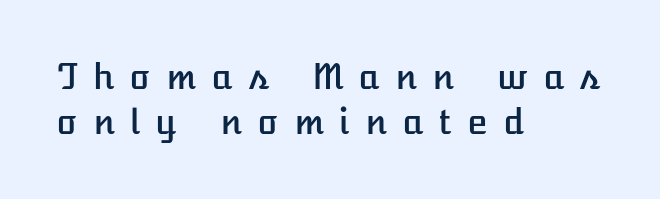
The image shows 34 px text type, upright; set left-aligned, normal line spacing (1.31x), unusually wide letter spacing (+0.41 em), not underlined; low stroke contrast and a medium x-height.
